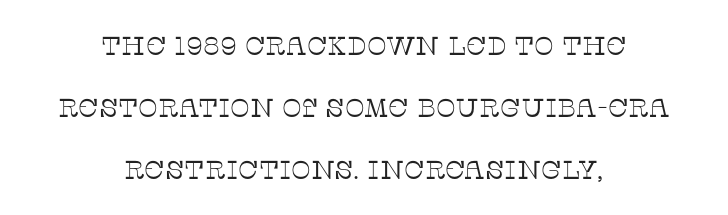
If you folded the block vertically in half, each line would mirror itself in length. Tall strokes in this sample are plumb rather than angled. How are the letters spaced? Ordinarily, with no added tracking. The rendering uses a large line-height, opening up the rows.
